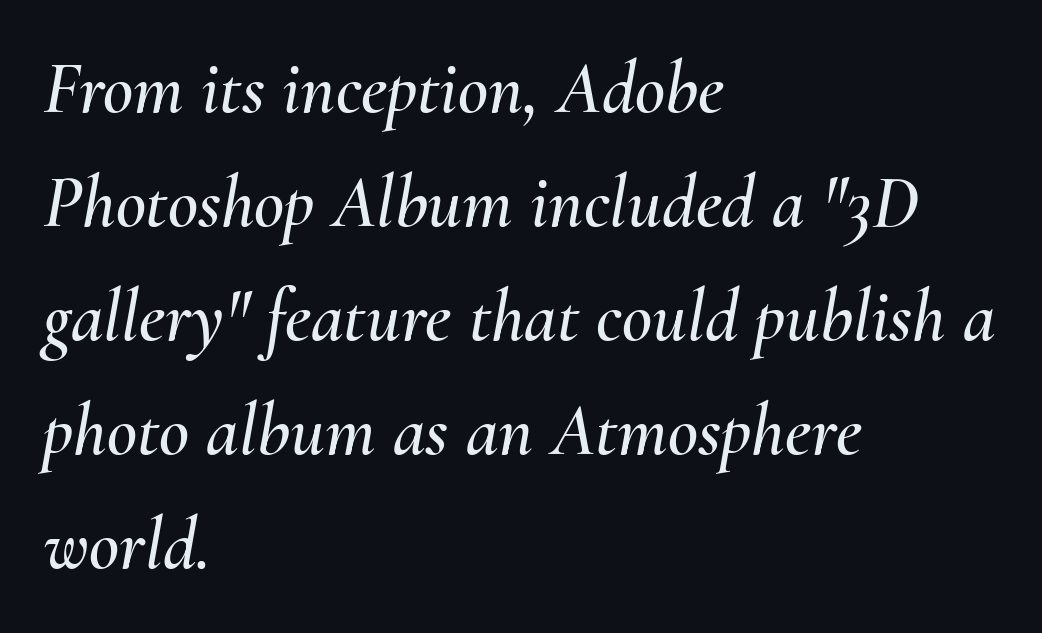
Spacing verdict: proportional, widths tailored to each character. A typesetter would mark this as italic. Decoration check: the copy has no underline. The type is set solid horizontally, with unmodified tracking. This rendering uses left alignment, leaving the right contour irregular.
